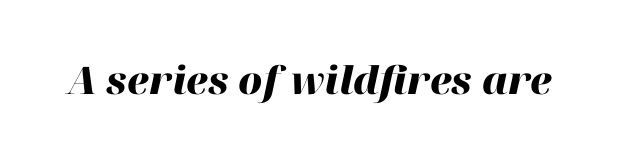
The image shows 38 px heavy type, italic (leaning right); set normal letter spacing, not underlined; high stroke contrast and a medium x-height.
